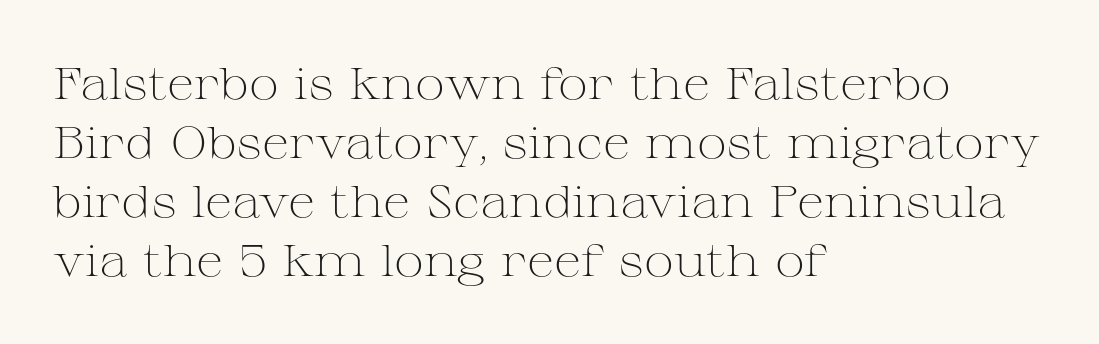
No chunkiness to these letters — they're not bold. One-word summary of the alignment: left. Rendered with straight, roman letterforms. The passage shown is typeset with a serif family. Words float on clear page, feet unadorned. Nobody touched the tracking dial on this one.
